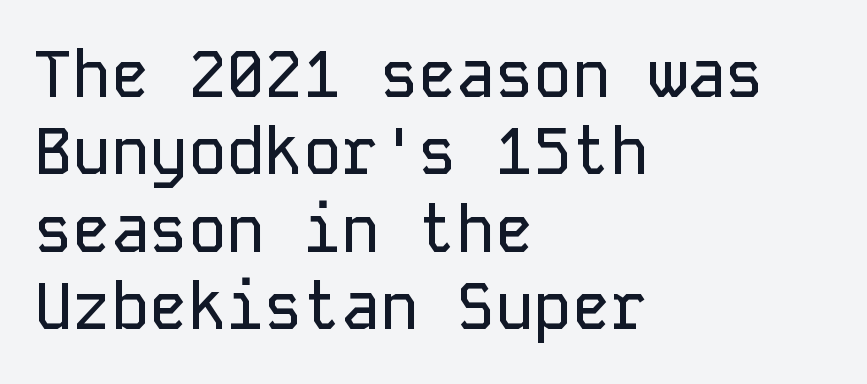
The image shows 64 px sans-serif type, upright, monospaced; set left-aligned, line spacing 1.21x, normal letter spacing, not underlined; low stroke contrast and a medium x-height.
